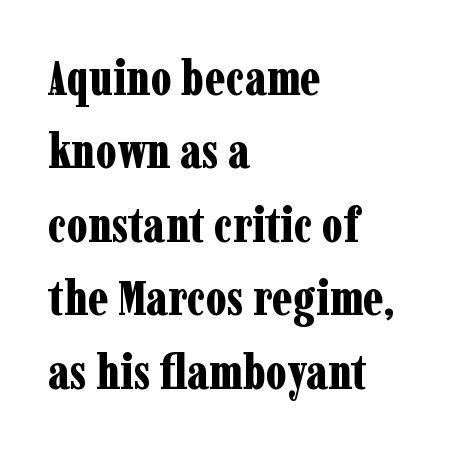
Unmarked baselines from the first word to the last. To sum up the face: it has serifs. In terms of posture, this sample is upright. Spacing verdict: proportional, widths tailored to each character. The letters are bold, with thick, heavy strokes. There is no visible air inserted between adjacent glyphs.
